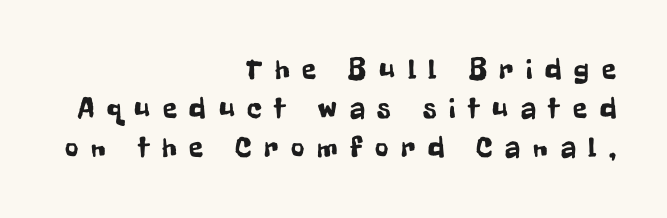
A bare baseline throughout the passage. The passage shown has open, widely tracked lettering throughout. Rows of type keep a routine distance in the vertical direction. The rendering shows plain stroke endings on the letterforms — a sans-serif design. This rendering uses right alignment, leaving the left contour irregular.
